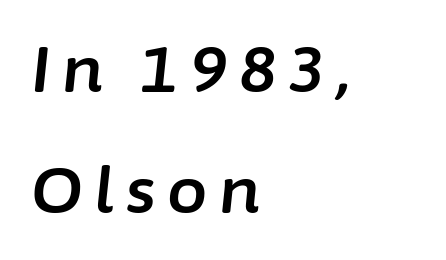
Q: Is the text italic (slanted)? A: Yes, it leans right by about 6 degrees.
Q: Is the text underlined? A: No.
Q: How is the paragraph aligned? A: Left-aligned.
Q: Width (condensed, normal, or wide)? A: Normal.
Q: Stroke contrast? A: Low.
Q: x-height? A: Medium.
Q: Monospaced? A: No.
